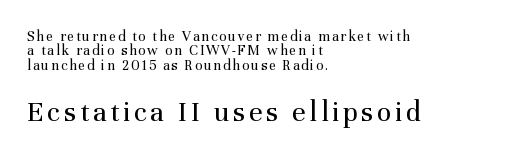
The image shows 30 px regular-weight serif type, upright; set left-aligned, tight line spacing (0.96x), not underlined; the second (bottom) block is 2.0x larger; medium stroke contrast and a medium x-height.
